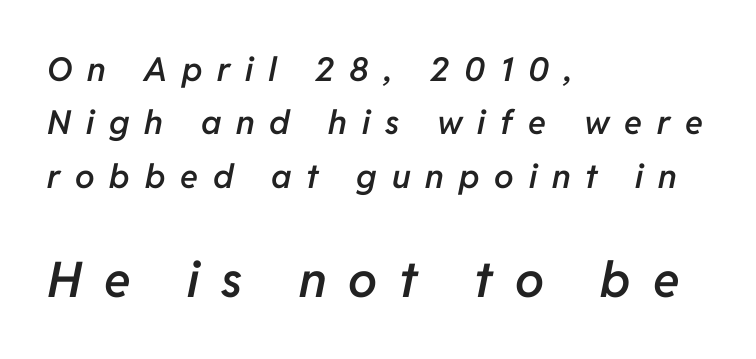
The image shows 49 px semibold type, italic (leaning right); set left-aligned, normal line spacing (1.62x), unusually wide letter spacing (+0.45 em), not underlined; the second (bottom) block is 1.48x larger; low stroke contrast and a medium x-height.
